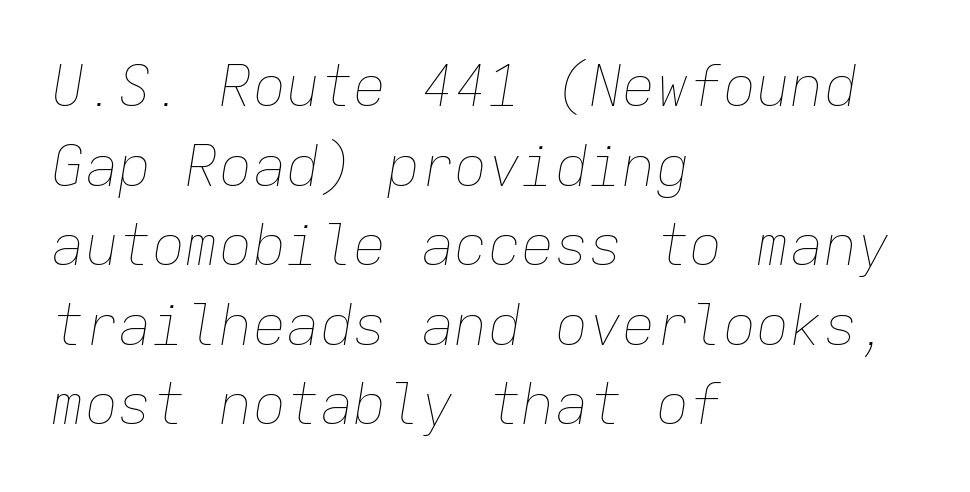
{"italic": "yes", "lean": "right", "slant_degrees": 9, "bold": "no", "weight": "thin", "width": "normal", "stroke_contrast": "low", "x_height": "medium", "monospaced": "yes", "underline": "no", "align": "left", "line_spacing": "normal", "line_spacing_ratio": 1.42, "letter_spacing": "normal", "letter_spacing_em": 0.0, "glyph_px": 56}
